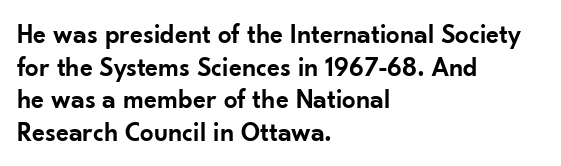
{"italic": "no", "bold": "semi", "underline": "no", "align": "left", "line_spacing_ratio": 1.21, "letter_spacing": "normal", "letter_spacing_em": 0.0, "glyph_px": 27}
